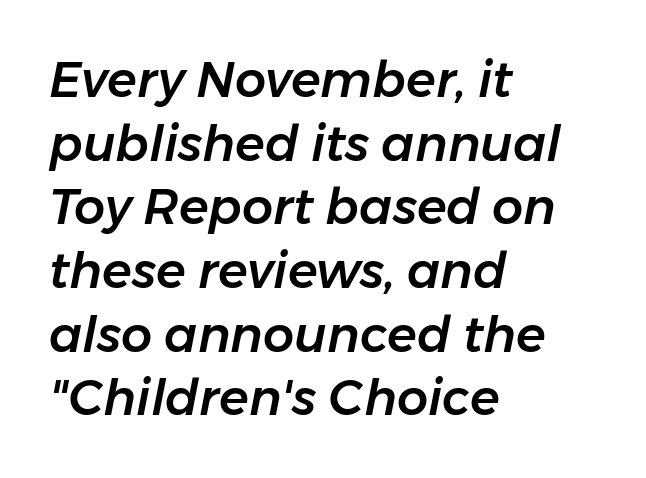
{"italic": "yes", "lean": "right", "slant_degrees": 11, "width": "normal", "stroke_contrast": "low", "x_height": "medium", "monospaced": "no", "underline": "no", "align": "left", "line_spacing": "normal", "line_spacing_ratio": 1.3, "letter_spacing": "normal", "letter_spacing_em": 0.0, "glyph_px": 49}
